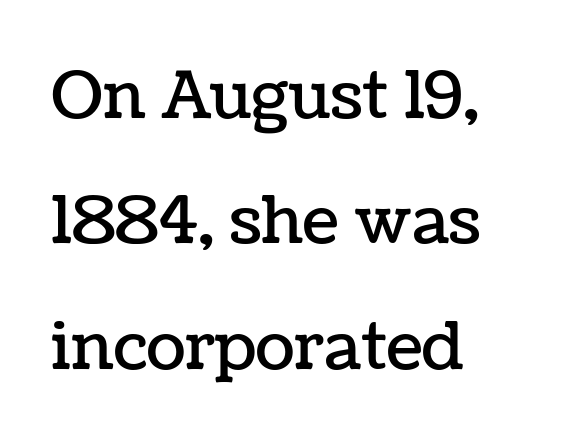
This sample has the flowing, uneven cadence of proportional lettering. Look at the tracking — it's just the regular setting, nothing added. Layout note: lines flush left. The area under the type is left untouched. The axis of the letterforms is exactly vertical. Summary of vertical rhythm: relaxed, with wide interline spacing.
